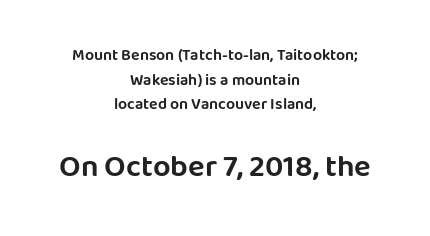
Proportional: the letters do not fall into vertical columns. Classification — sans serif. Caption: upper text group reduced, lower text group enlarged. The passage shown stacks its lines at a standard gap. Every row of glyphs is offset so its center matches the block's center.
